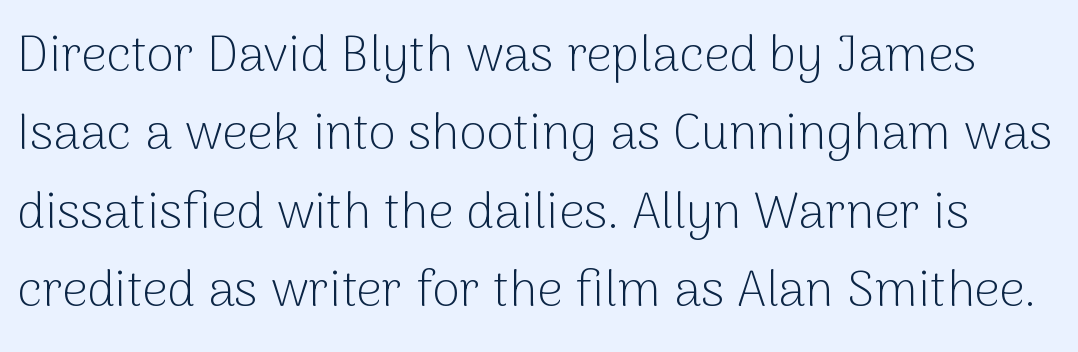
Q: Is the text bold? A: No.
Q: Is the text italic (slanted)? A: No, it is upright.
Q: Is the typeface a serif or a sans-serif typeface? A: Sans-serif.
Q: Is the text underlined? A: No.
Q: Is the spacing between letters normal or unusually wide? A: Normal.
Q: Is the spacing between lines tight, normal or loose? A: Normal.
Q: Width (condensed, normal, or wide)? A: Normal.
Q: Stroke contrast? A: Low.
Q: x-height? A: Medium.
Q: Monospaced? A: No.
